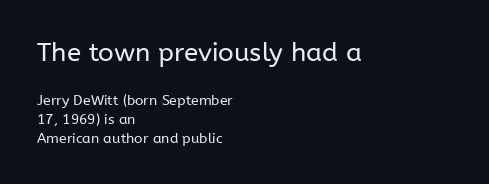
Q: Is the text bold? A: No.
Q: Is the text italic (slanted)? A: No, it is upright.
Q: Is the text underlined? A: No.
Q: How is the paragraph aligned? A: Left-aligned.
Q: Is the spacing between letters normal or unusually wide? A: Normal.
Q: Is the spacing between lines tight, normal or loose? A: Normal.
Q: Which block of text is set in a larger size, the first (top) or the second (bottom)? A: The first (top) one.
